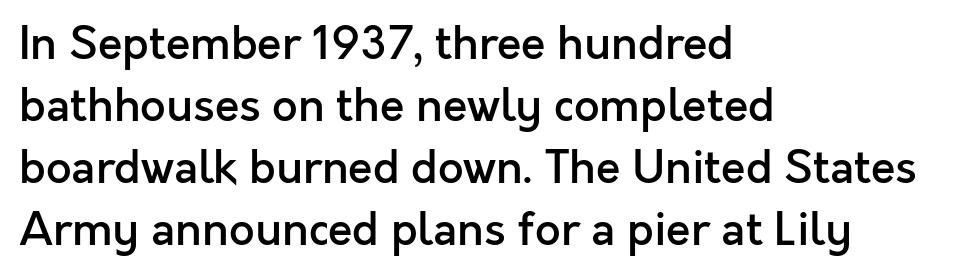
Q: Is the text bold? A: Semi-bold.
Q: Is the text italic (slanted)? A: No, it is upright.
Q: Is the typeface a serif or a sans-serif typeface? A: Sans-serif.
Q: Is the text underlined? A: No.
Q: How is the paragraph aligned? A: Left-aligned.
Q: Is the spacing between letters normal or unusually wide? A: Normal.
Q: Is the spacing between lines tight, normal or loose? A: Normal.
Q: Width (condensed, normal, or wide)? A: Normal.
Q: x-height? A: Medium.
Q: Monospaced? A: No.
